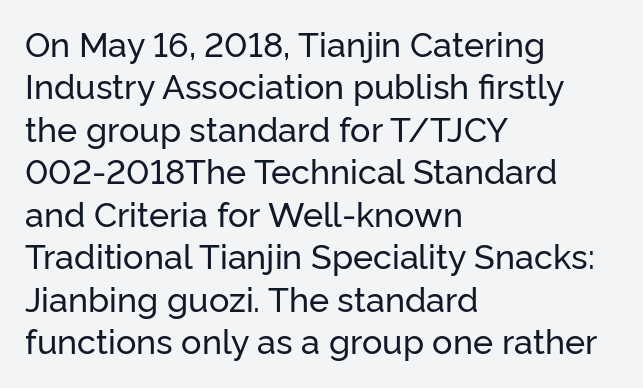
The image shows 34 px sans-serif type, upright; set left-aligned, normal line spacing (1.25x), normal letter spacing, not underlined; low stroke contrast and a medium x-height.
